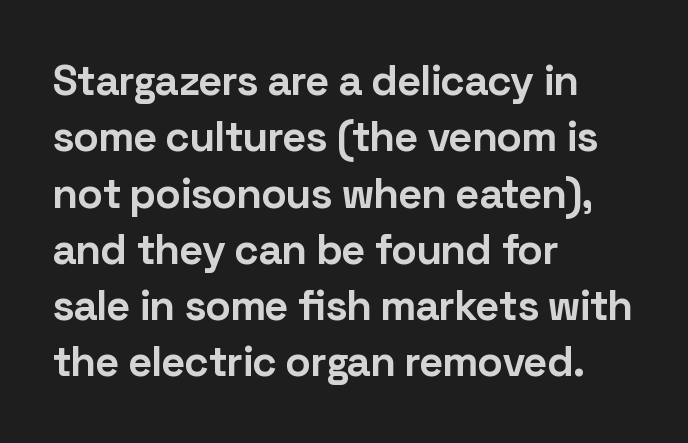
The designer left line spacing at the default. Emphasis by weight is at full strength: bold. The gap between lines stays unmarked. The characters display no serif detailing; their extremities are plain.
